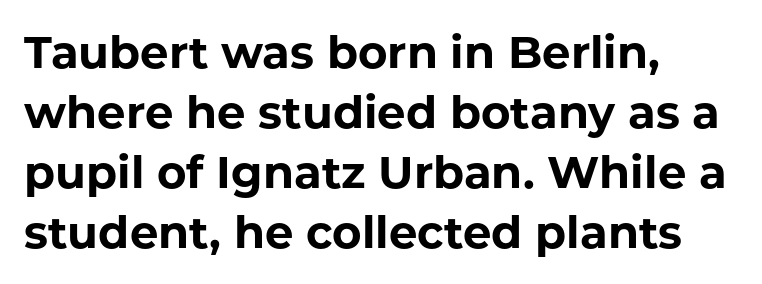
The image shows 45 px bold sans-serif type, upright; set left-aligned, normal line spacing (1.33x), normal letter spacing, not underlined; low stroke contrast and a medium x-height.
